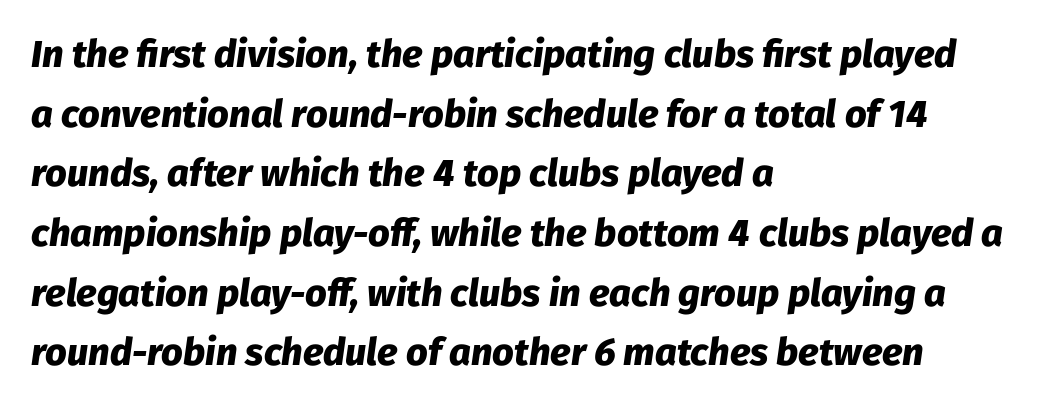
Whoever set this chose a conventional vertical rhythm. The rendering anchors every line to the left-hand side. The font is running at its bold setting. The space beneath each line is pristine and unruled.
